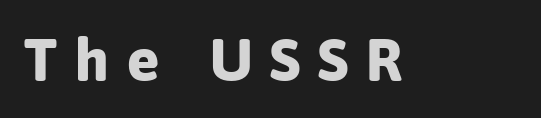
Compared with typical body copy, the letter spacing here is much looser. The designer went with a sans here, leaving each stem footless. What weight is shown? A full bold with thick strokes. Looks like regular typesetting: each glyph gets only the width it needs. Does the lettering tilt? It doesn't — this is upright.
